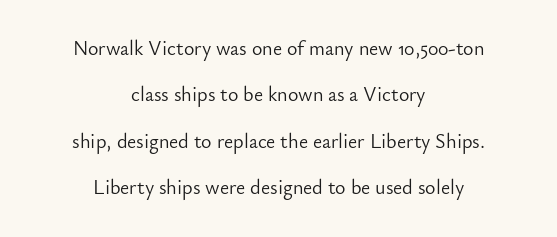
These lines stack symmetrically, like a column narrowing and widening about its center. No letter is thick-stroked: the sample isn't bold. The letters stand upright; this is a roman face. Each new line begins a long way beneath the previous one. Look at the tracking — it's just the regular setting, nothing added.
